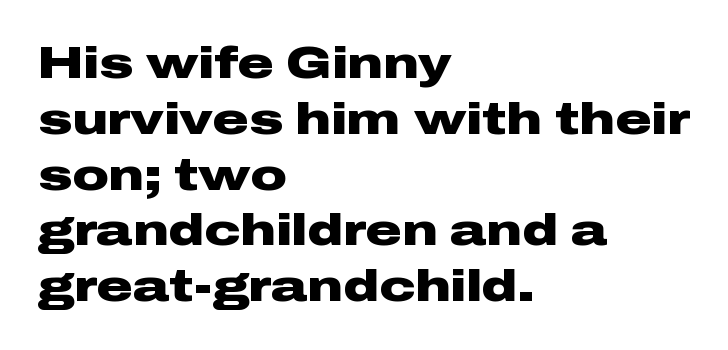
{"serif": "no", "italic": "no", "bold": "yes", "weight": "heavy", "width": "wide", "stroke_contrast": "low", "x_height": "medium", "monospaced": "no", "underline": "no", "align": "left", "line_spacing_ratio": 1.24, "letter_spacing": "normal", "letter_spacing_em": 0.0, "glyph_px": 45}
